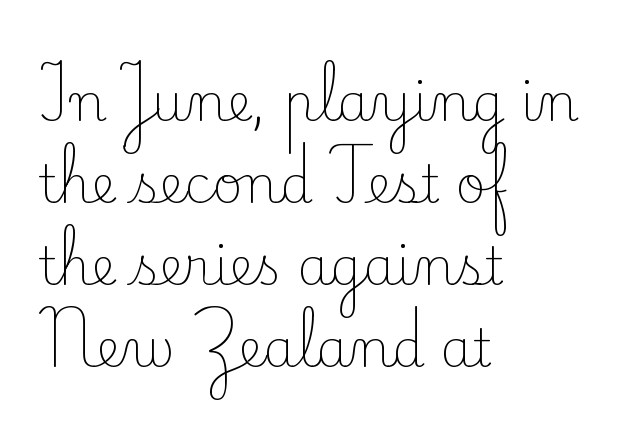
{"serif": "yes", "italic": "no", "bold": "no", "weight": "light", "width": "normal", "stroke_contrast": "low", "x_height": "small", "monospaced": "no", "underline": "no", "align": "left", "line_spacing": "normal", "line_spacing_ratio": 1.58, "letter_spacing": "normal", "letter_spacing_em": 0.0, "glyph_px": 52}
